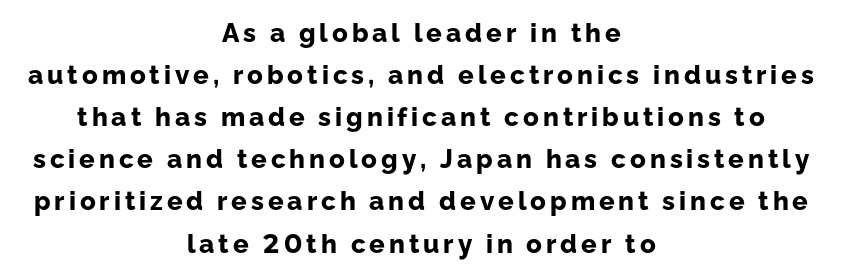
The image shows 26 px bold type, upright; set centered, normal line spacing (1.62x), not underlined.
